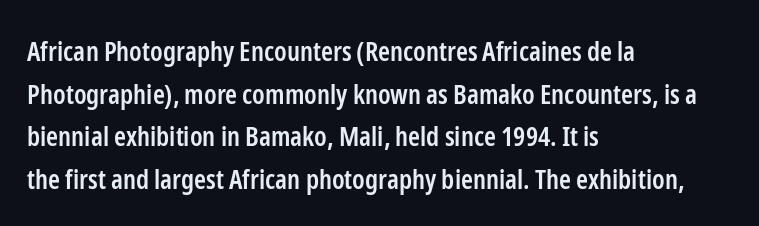
The image shows 27 px text type, upright; set left-aligned, normal line spacing (1.58x), normal letter spacing, not underlined.
